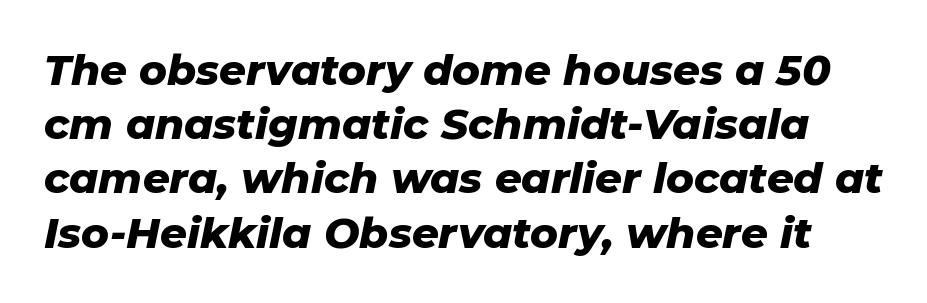
A clean baseline with only descenders dipping below it. Regular leading. No extra tracking has been applied to these lines. A typesetter would mark this as italic. Each glyph is drawn with heavy, bold strokes.
